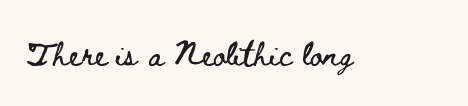
Observe the ordinary spacing: letters are neighbours, not strangers. Underline: absent.
